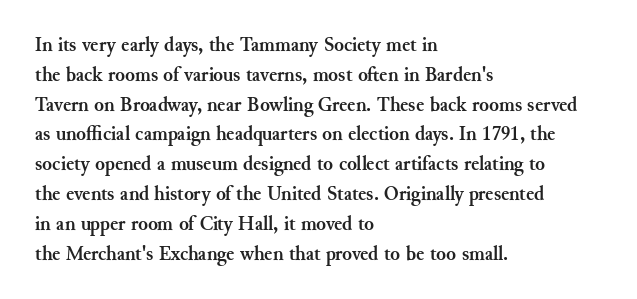
The image shows 20 px bold type, upright; set left-aligned, normal line spacing (1.49x), normal letter spacing, not underlined.
